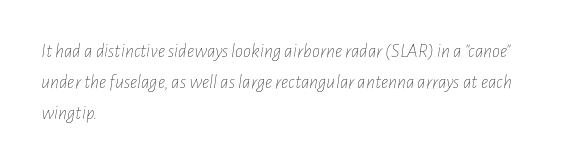
The image shows 20 px text type, italic (leaning right); set left-aligned, normal line spacing (1.56x), normal letter spacing, not underlined.
